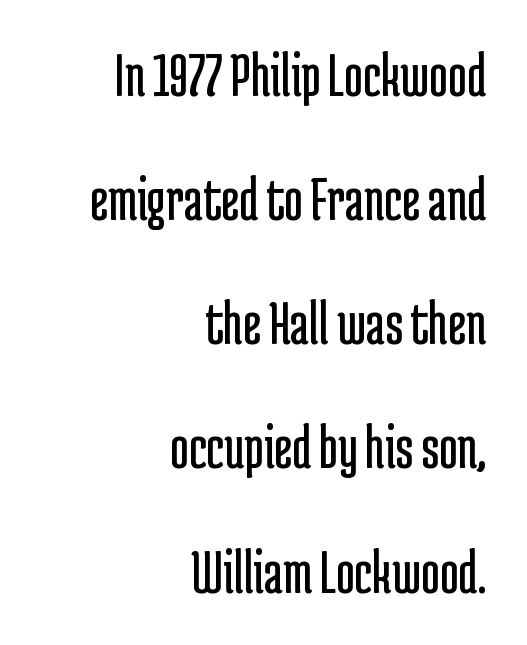
The image shows 64 px regular-weight, condensed sans-serif type, upright; set right-aligned, loose line spacing (1.94x), normal letter spacing, not underlined; low stroke contrast and a medium x-height.
